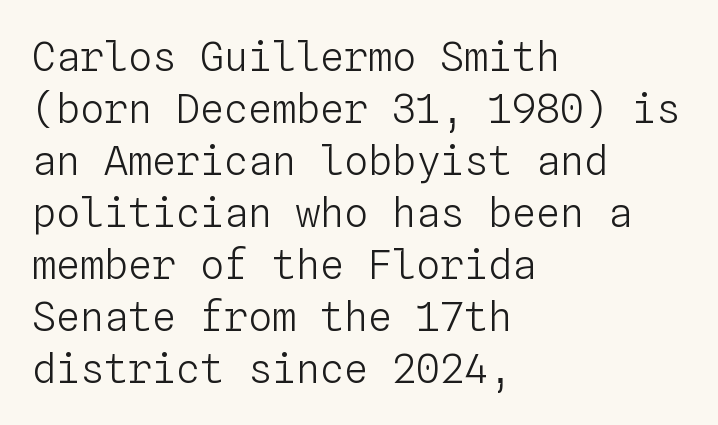
The image shows 40 px light type, upright, monospaced; set left-aligned, normal line spacing (1.3x), normal letter spacing, not underlined; low stroke contrast and a medium x-height.
